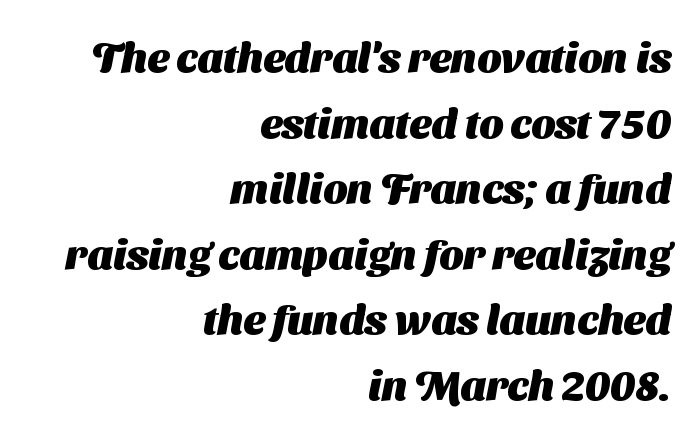
Q: Is the text bold? A: Yes.
Q: Is the typeface a serif or a sans-serif typeface? A: Sans-serif.
Q: Is the text underlined? A: No.
Q: How is the paragraph aligned? A: Right-aligned.
Q: Is the spacing between letters normal or unusually wide? A: Normal.
Q: Is the spacing between lines tight, normal or loose? A: Normal.
Q: Width (condensed, normal, or wide)? A: Normal.
Q: Stroke contrast? A: Medium.
Q: x-height? A: Medium.
Q: Monospaced? A: No.
